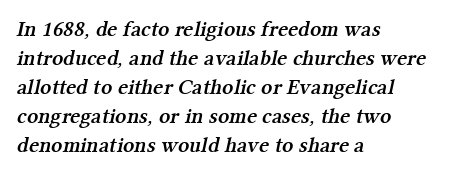
{"bold": "semi", "underline": "no", "align": "left", "line_spacing": "normal", "line_spacing_ratio": 1.32, "letter_spacing": "normal", "letter_spacing_em": 0.0, "glyph_px": 22}
